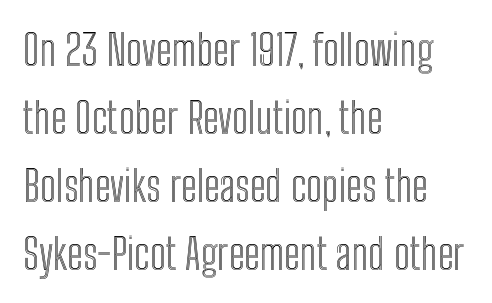
{"italic": "no", "width": "condensed", "x_height": "medium", "monospaced": "no", "underline": "no", "align": "left", "line_spacing": "normal", "line_spacing_ratio": 1.58, "letter_spacing": "normal", "letter_spacing_em": 0.0, "glyph_px": 43}
